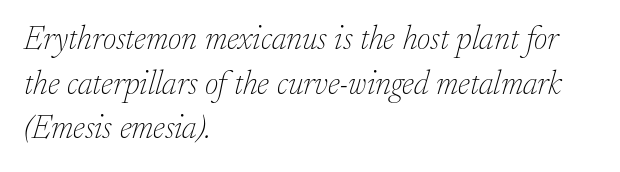
{"serif": "yes", "italic": "yes", "lean": "right", "slant_degrees": 17, "bold": "no", "weight": "thin", "width": "normal", "stroke_contrast": "low", "x_height": "small", "monospaced": "no", "underline": "no", "align": "left", "line_spacing": "normal", "line_spacing_ratio": 1.35, "letter_spacing": "normal", "letter_spacing_em": 0.0, "glyph_px": 33}
